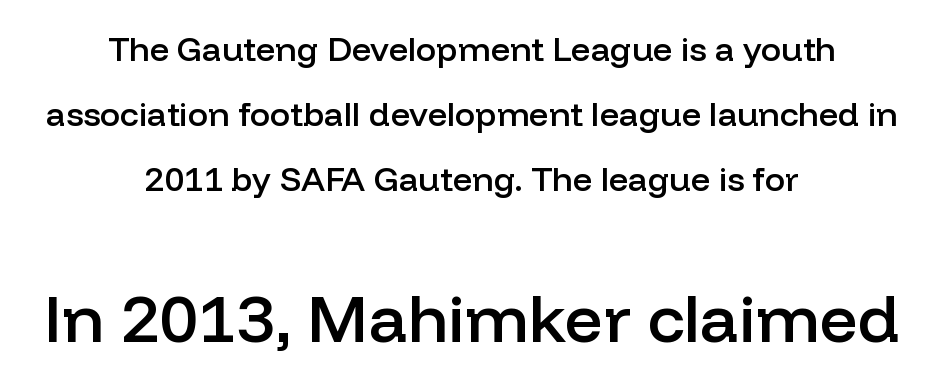
{"serif": "no", "italic": "no", "bold": "semi", "weight": "semibold", "width": "normal", "stroke_contrast": "low", "x_height": "medium", "monospaced": "no", "underline": "no", "align": "center", "line_spacing": "loose", "line_spacing_ratio": 1.91, "letter_spacing": "normal", "letter_spacing_em": 0.0, "larger_block": "second", "size_ratio": 1.97, "glyph_px": 67}
